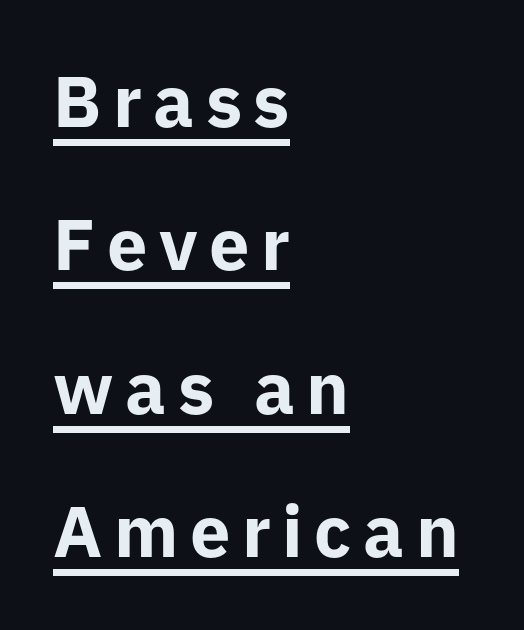
If you measured baseline to baseline, you'd find a long distance. Upright lettering throughout. Do the characters align in a grid? No, the font is proportional. I'd call this a sans setting — the letters go barefoot. This rendering uses left alignment, leaving the right contour irregular. Bold? Absolutely — the strokes are thick and heavy.
